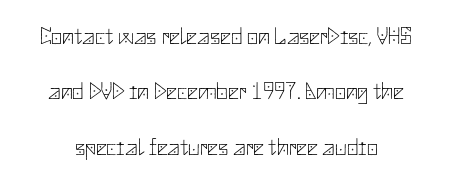
{"italic": "no", "bold": "no", "underline": "no", "line_spacing": "loose", "line_spacing_ratio": 2.31, "letter_spacing": "normal", "letter_spacing_em": 0.0, "glyph_px": 24}
